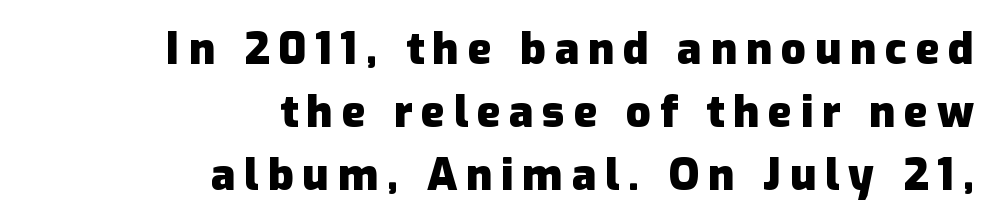
{"serif": "no", "italic": "no", "bold": "yes", "weight": "heavy", "width": "normal", "stroke_contrast": "low", "x_height": "medium", "monospaced": "no", "underline": "no", "align": "right", "line_spacing": "normal", "line_spacing_ratio": 1.43, "letter_spacing": "wide", "letter_spacing_em": 0.2, "glyph_px": 44}
